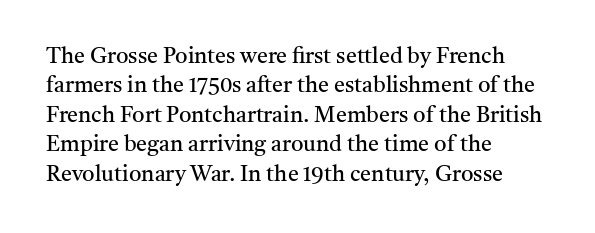
Bare-footed words on every line. Every stem runs plumb, perpendicular to the baseline. The typesetting does not lean heavy: it is not bold. Tracking value appears to be zero — textbook default spacing. The vertical gap from one line to the next is medium.
